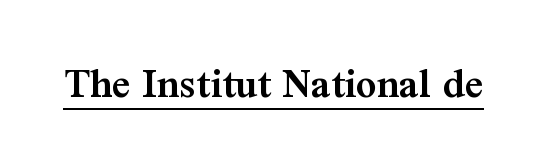
Q: Is the text bold? A: Semi-bold.
Q: Is the text italic (slanted)? A: No, it is upright.
Q: Is the typeface a serif or a sans-serif typeface? A: Serif.
Q: Is the text underlined? A: Yes.
Q: Is the spacing between letters normal or unusually wide? A: Normal.
Q: Width (condensed, normal, or wide)? A: Normal.
Q: Stroke contrast? A: Medium.
Q: x-height? A: Medium.
Q: Monospaced? A: No.
